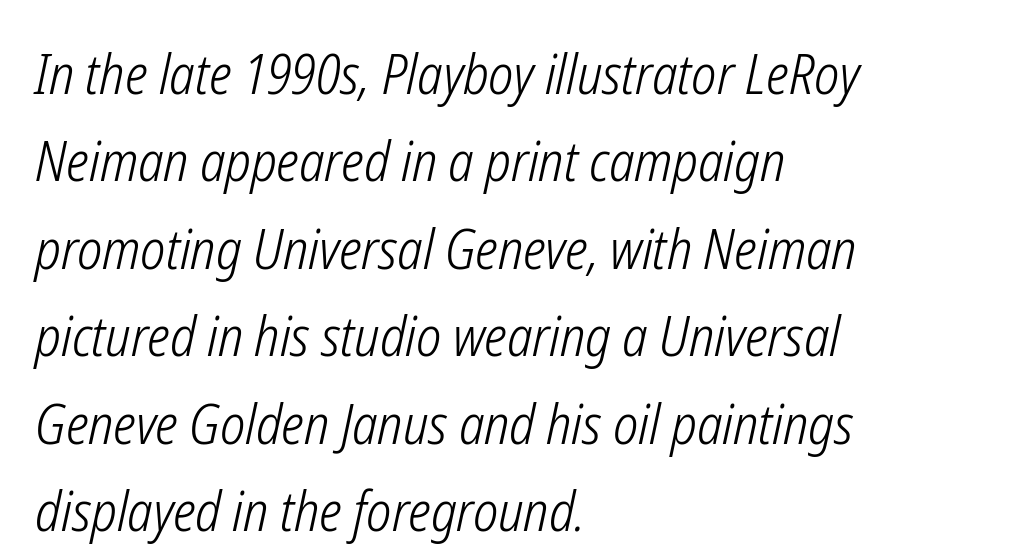
The image shows 55 px light, condensed type, italic (leaning right); set left-aligned, normal line spacing (1.59x), normal letter spacing, not underlined; low stroke contrast and a medium x-height.
